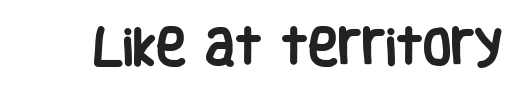
Q: Is the text bold? A: Yes.
Q: Is the text italic (slanted)? A: No, it is upright.
Q: Is the typeface a serif or a sans-serif typeface? A: Sans-serif.
Q: Is the text underlined? A: No.
Q: Is the spacing between letters normal or unusually wide? A: Normal.
Q: Width (condensed, normal, or wide)? A: Condensed.
Q: Stroke contrast? A: Low.
Q: x-height? A: Large.
Q: Monospaced? A: No.
